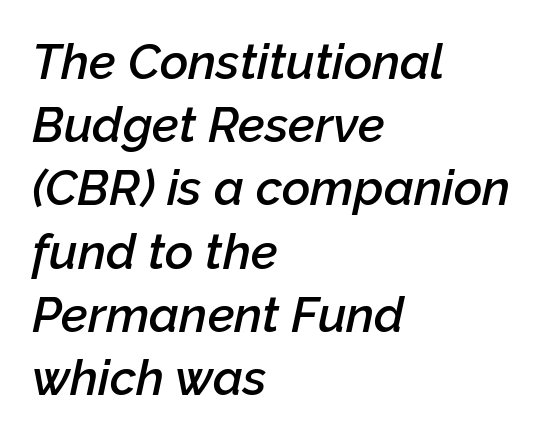
{"italic": "yes", "lean": "right", "slant_degrees": 12, "bold": "semi", "weight": "semibold", "width": "normal", "stroke_contrast": "low", "x_height": "medium", "monospaced": "no", "underline": "no", "align": "left", "line_spacing": "normal", "line_spacing_ratio": 1.29, "letter_spacing": "normal", "letter_spacing_em": 0.0, "glyph_px": 49}
